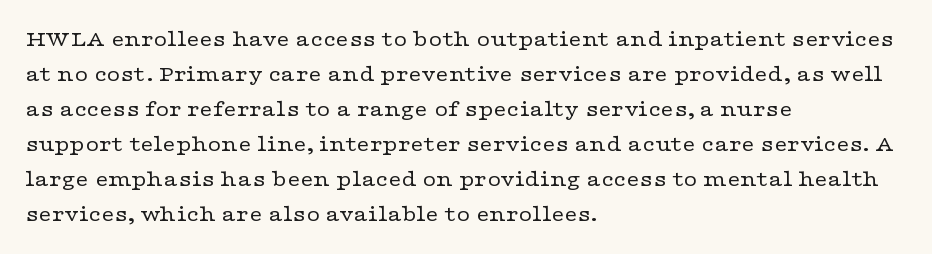
Q: Is the text bold? A: No.
Q: Is the text italic (slanted)? A: No, it is upright.
Q: Is the text underlined? A: No.
Q: How is the paragraph aligned? A: Left-aligned.
Q: Is the spacing between letters normal or unusually wide? A: Normal.
Q: Is the spacing between lines tight, normal or loose? A: Normal.
